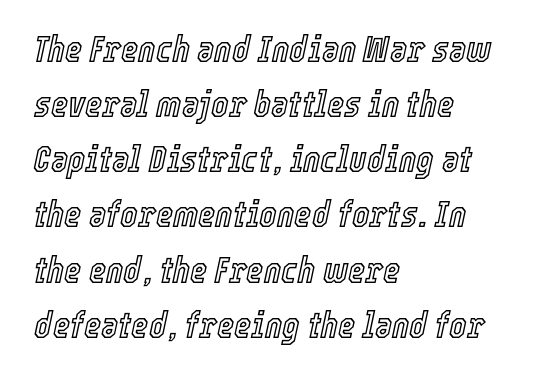
In terms of posture, this sample is oblique. The horizontal fit of the characters is conventional and even. Students, observe: this is what conventionally led text looks like. Note the varied advance widths — an 'i' is clearly narrower than an 'm'.
